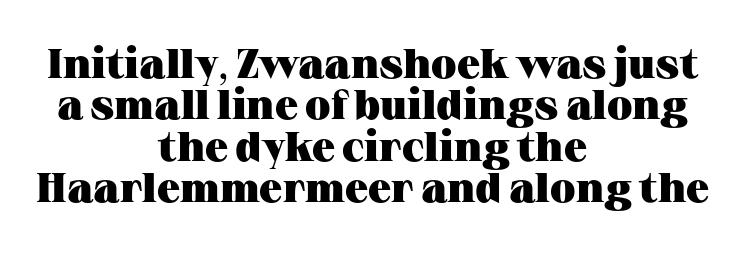
The image shows 41 px heavy, wide serif type, upright; set centered, tight line spacing (1.01x), normal letter spacing, not underlined; medium stroke contrast and a medium x-height.
